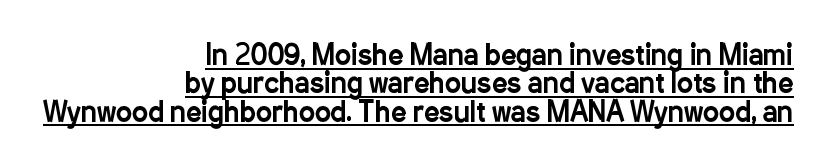
{"italic": "no", "underline": "yes", "align": "right", "line_spacing": "tight", "line_spacing_ratio": 1.05, "letter_spacing": "normal", "letter_spacing_em": 0.0, "glyph_px": 27}
